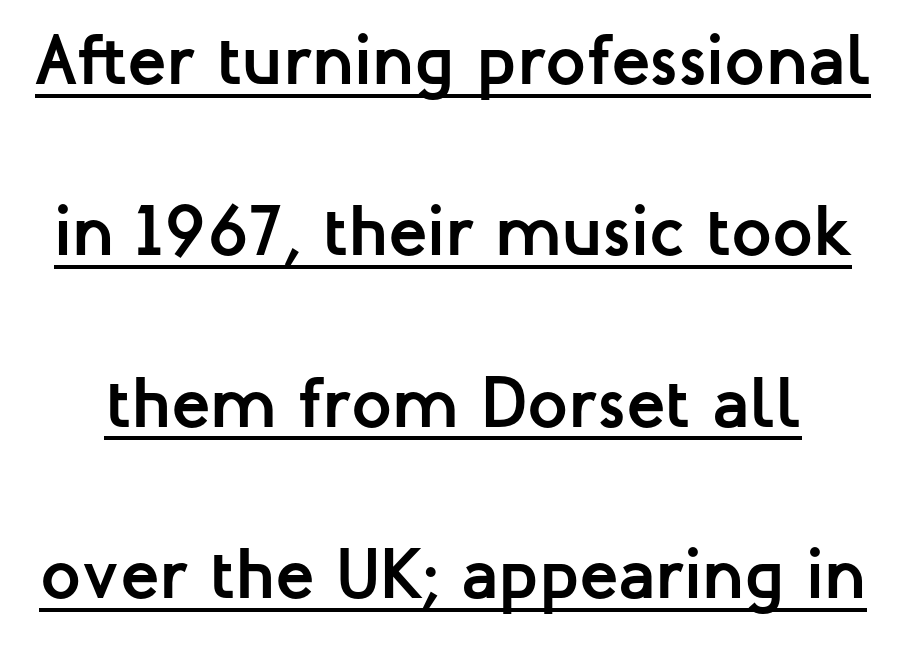
The image shows 72 px semibold sans-serif type, upright; set loose line spacing (2.38x), normal letter spacing, underlined; low stroke contrast and a medium x-height.
